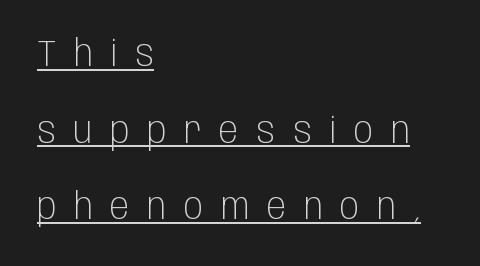
The image shows 36 px light, condensed sans-serif type, upright; set left-aligned, loose line spacing (2.13x), unusually wide letter spacing (+0.49 em), underlined; low stroke contrast and a large x-height.
